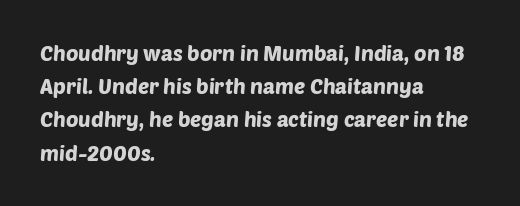
Q: Is the text underlined? A: No.
Q: How is the paragraph aligned? A: Left-aligned.
Q: Is the spacing between letters normal or unusually wide? A: Normal.
Q: Is the spacing between lines tight, normal or loose? A: Normal.
